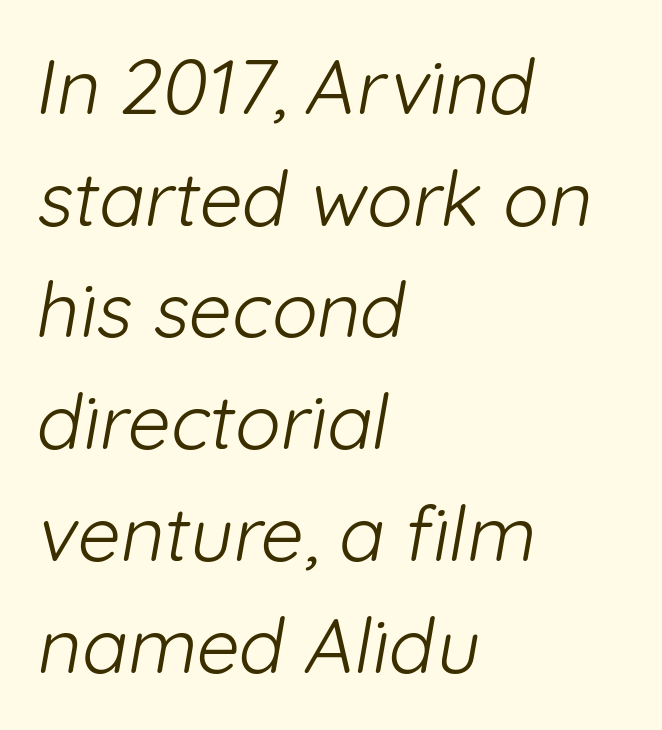
Q: Is the text bold? A: No.
Q: Is the typeface a serif or a sans-serif typeface? A: Sans-serif.
Q: Is the text underlined? A: No.
Q: How is the paragraph aligned? A: Left-aligned.
Q: Is the spacing between letters normal or unusually wide? A: Normal.
Q: Is the spacing between lines tight, normal or loose? A: Normal.
Q: Width (condensed, normal, or wide)? A: Normal.
Q: Stroke contrast? A: Low.
Q: x-height? A: Medium.
Q: Monospaced? A: No.
